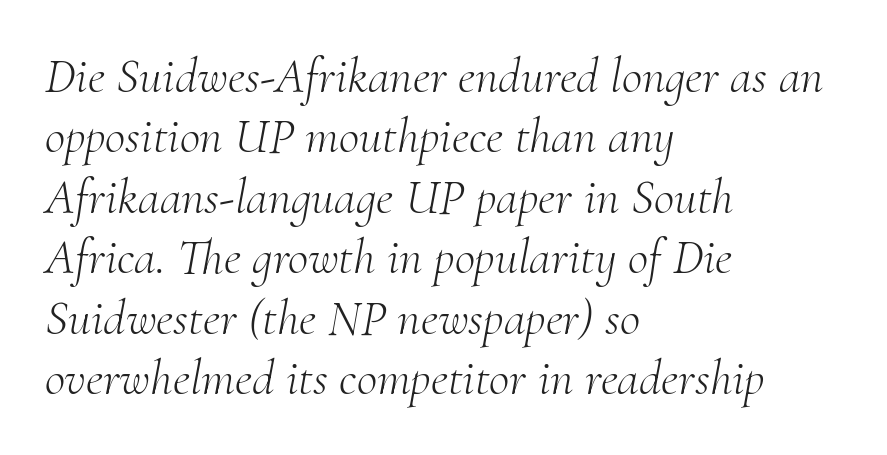
{"serif": "yes", "italic": "yes", "lean": "right", "slant_degrees": 10, "bold": "no", "weight": "light", "width": "normal", "stroke_contrast": "medium", "x_height": "small", "monospaced": "no", "underline": "no", "align": "left", "line_spacing_ratio": 1.21, "letter_spacing": "normal", "letter_spacing_em": 0.0, "glyph_px": 50}
